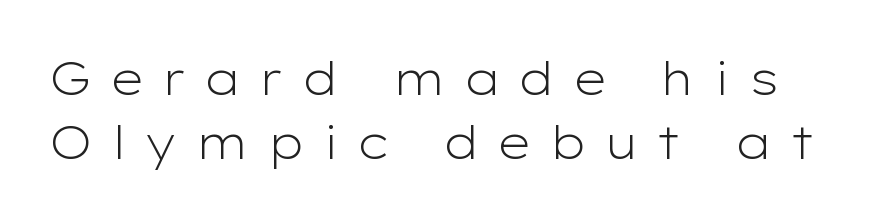
{"serif": "no", "italic": "no", "bold": "no", "weight": "light", "width": "wide", "stroke_contrast": "low", "x_height": "medium", "monospaced": "no", "underline": "no", "line_spacing": "normal", "line_spacing_ratio": 1.39, "letter_spacing": "wide", "letter_spacing_em": 0.38, "glyph_px": 46}
